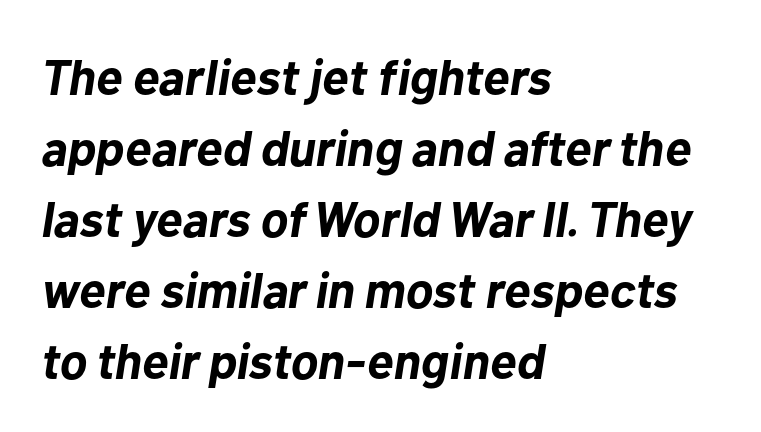
The image shows 50 px bold type, italic (leaning right); set left-aligned, normal line spacing (1.42x), normal letter spacing, not underlined; low stroke contrast and a medium x-height.
